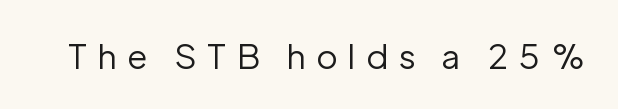
The image shows 34 px regular-weight sans-serif type, upright; set unusually wide letter spacing (+0.32 em), not underlined; low stroke contrast and a medium x-height.
